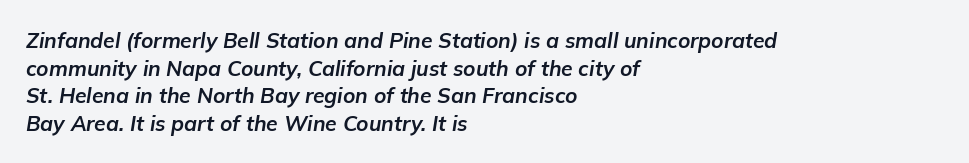
Clear beneath every line of the passage. Chunky letters — that's bold for sure. The glyphs look as if they've been sheared to an angle. Horizontal alignment here is leftward, the default for most running prose. Reading down the column, the eye jumps a familiar distance to each next line. The line texture is even and compact thanks to regular tracking.
